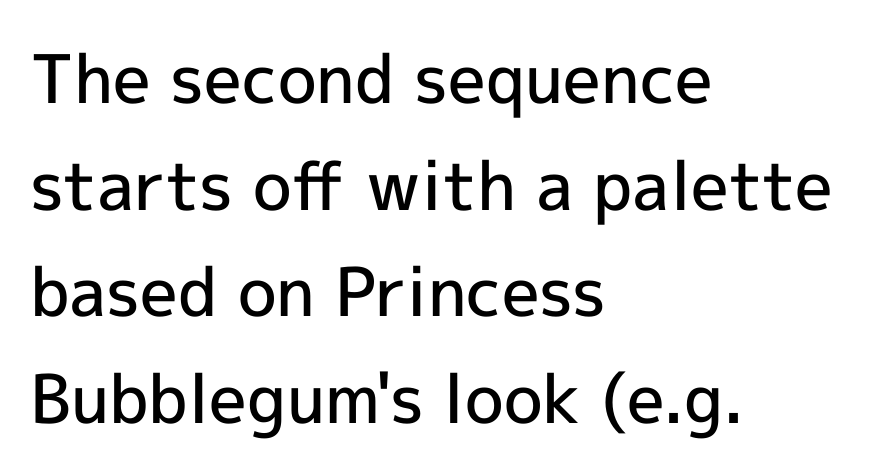
Q: Is the text bold? A: Semi-bold.
Q: Is the text italic (slanted)? A: No, it is upright.
Q: Is the typeface a serif or a sans-serif typeface? A: Sans-serif.
Q: Is the text underlined? A: No.
Q: How is the paragraph aligned? A: Left-aligned.
Q: Is the spacing between letters normal or unusually wide? A: Normal.
Q: Is the spacing between lines tight, normal or loose? A: Normal.
Q: Width (condensed, normal, or wide)? A: Normal.
Q: x-height? A: Medium.
Q: Monospaced? A: No.
